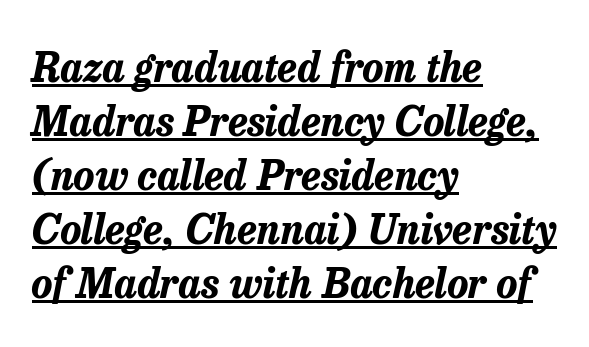
{"italic": "yes", "lean": "right", "slant_degrees": 13, "bold": "yes", "weight": "bold", "width": "normal", "stroke_contrast": "low", "x_height": "medium", "monospaced": "no", "underline": "yes", "align": "left", "line_spacing": "normal", "line_spacing_ratio": 1.35, "letter_spacing": "normal", "letter_spacing_em": 0.0, "glyph_px": 40}
